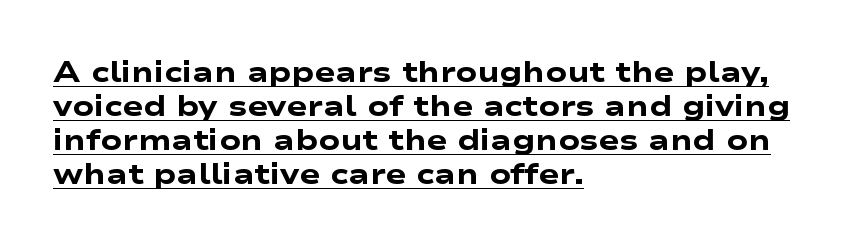
The image shows 28 px heavy, wide sans-serif type; set left-aligned, line spacing 1.22x, normal letter spacing, underlined; low stroke contrast and a medium x-height.
